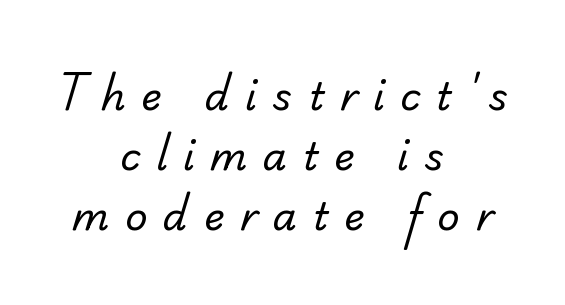
{"serif": "yes", "bold": "no", "weight": "regular", "width": "normal", "stroke_contrast": "low", "x_height": "small", "monospaced": "no", "underline": "no", "align": "center", "line_spacing": "normal", "line_spacing_ratio": 1.54, "letter_spacing": "wide", "letter_spacing_em": 0.4, "glyph_px": 39}
